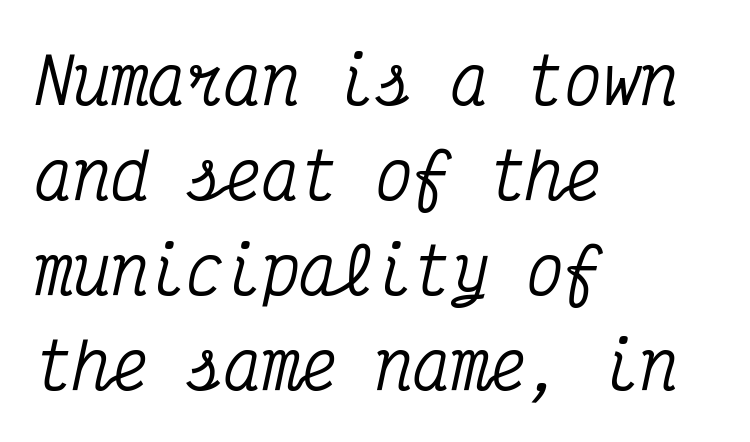
Q: Is the text italic (slanted)? A: Yes, it leans right by about 12 degrees.
Q: Is the typeface a serif or a sans-serif typeface? A: Serif.
Q: Is the text underlined? A: No.
Q: How is the paragraph aligned? A: Left-aligned.
Q: Is the spacing between letters normal or unusually wide? A: Normal.
Q: Is the spacing between lines tight, normal or loose? A: Normal.
Q: Width (condensed, normal, or wide)? A: Condensed.
Q: Stroke contrast? A: Medium.
Q: x-height? A: Medium.
Q: Monospaced? A: Yes.
